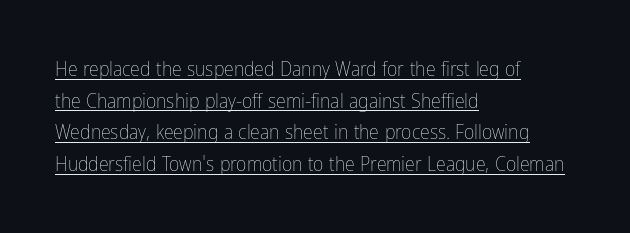
The image shows 20 px text type, upright; set left-aligned, normal line spacing (1.58x), normal letter spacing, underlined.
